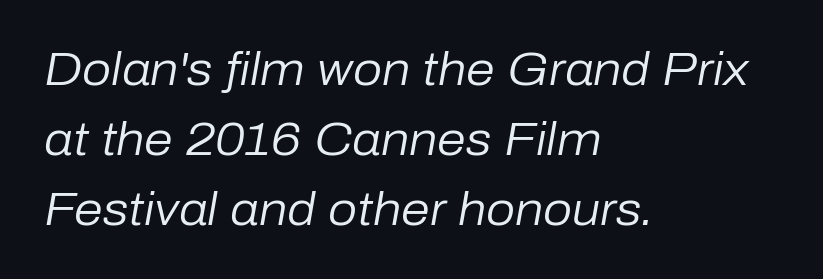
Q: Is the text bold? A: No.
Q: Is the text italic (slanted)? A: Yes, it leans right by about 10 degrees.
Q: Is the text underlined? A: No.
Q: How is the paragraph aligned? A: Left-aligned.
Q: Is the spacing between letters normal or unusually wide? A: Normal.
Q: Is the spacing between lines tight, normal or loose? A: Normal.
Q: Width (condensed, normal, or wide)? A: Normal.
Q: Stroke contrast? A: Low.
Q: x-height? A: Medium.
Q: Monospaced? A: No.
